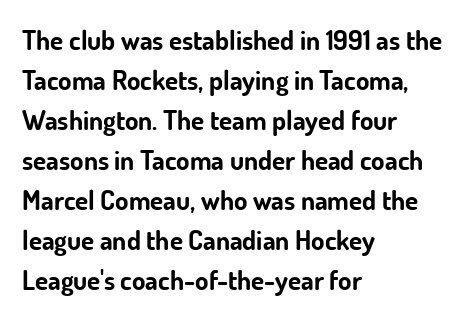
{"italic": "no", "bold": "yes", "underline": "no", "align": "left", "line_spacing": "normal", "line_spacing_ratio": 1.48, "letter_spacing": "normal", "letter_spacing_em": 0.0, "glyph_px": 27}
